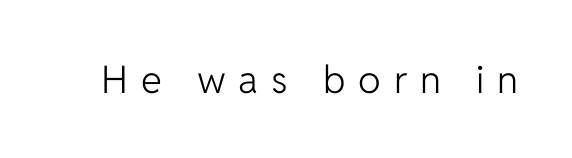
Q: Is the text bold? A: No.
Q: Is the text italic (slanted)? A: No, it is upright.
Q: Is the typeface a serif or a sans-serif typeface? A: Sans-serif.
Q: Is the text underlined? A: No.
Q: Is the spacing between letters normal or unusually wide? A: Unusually wide.
Q: Width (condensed, normal, or wide)? A: Normal.
Q: Stroke contrast? A: Low.
Q: x-height? A: Medium.
Q: Monospaced? A: No.
